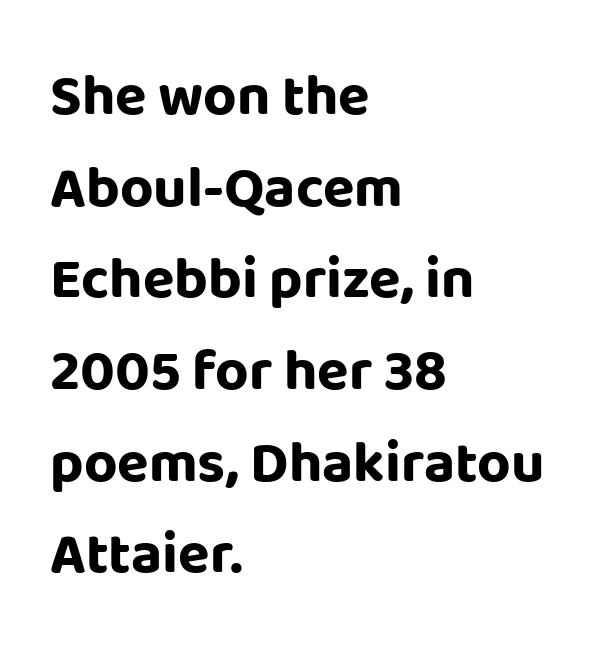
The image shows 58 px bold sans-serif type, upright; set left-aligned, normal line spacing (1.58x), normal letter spacing, not underlined; low stroke contrast and a large x-height.
